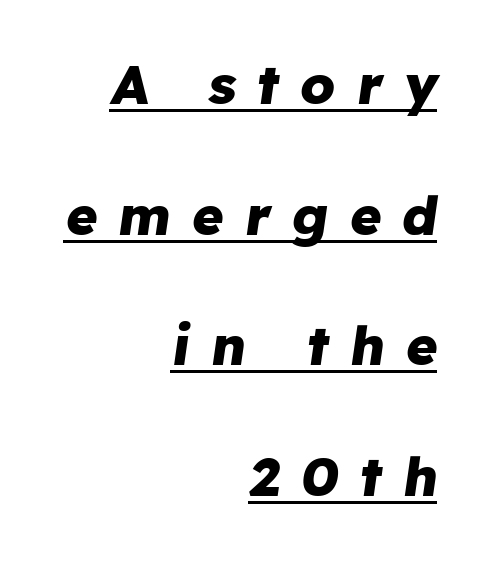
Q: Is the text bold? A: Yes.
Q: Is the text italic (slanted)? A: Yes, it leans right by about 8 degrees.
Q: Is the text underlined? A: Yes.
Q: How is the paragraph aligned? A: Right-aligned.
Q: Is the spacing between letters normal or unusually wide? A: Unusually wide.
Q: Is the spacing between lines tight, normal or loose? A: Loose.
Q: Width (condensed, normal, or wide)? A: Normal.
Q: Stroke contrast? A: Low.
Q: x-height? A: Medium.
Q: Monospaced? A: No.
